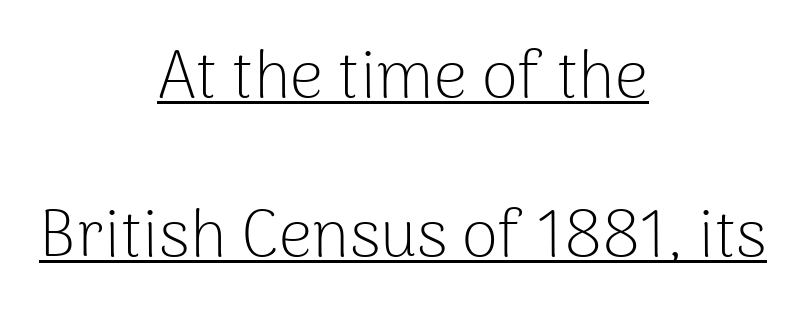
The image shows 66 px light sans-serif type, upright; set centered, loose line spacing (2.41x), normal letter spacing, underlined; low stroke contrast and a medium x-height.
